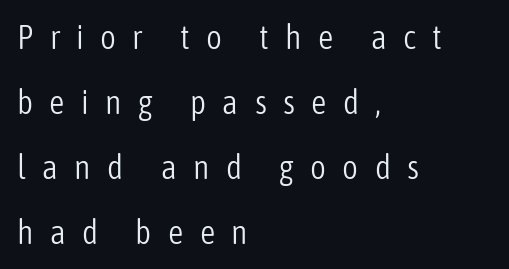
{"serif": "no", "italic": "no", "bold": "no", "weight": "light", "width": "condensed", "stroke_contrast": "low", "x_height": "medium", "monospaced": "no", "underline": "no", "align": "left", "line_spacing": "loose", "line_spacing_ratio": 1.91, "letter_spacing": "wide", "letter_spacing_em": 0.48, "glyph_px": 34}
